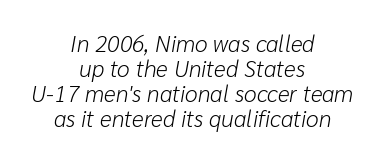
Q: Is the text bold? A: No.
Q: Is the text italic (slanted)? A: Yes, it leans right by about 10 degrees.
Q: Is the text underlined? A: No.
Q: How is the paragraph aligned? A: Centered.
Q: Is the spacing between letters normal or unusually wide? A: Normal.
Q: Is the spacing between lines tight, normal or loose? A: Tight.
